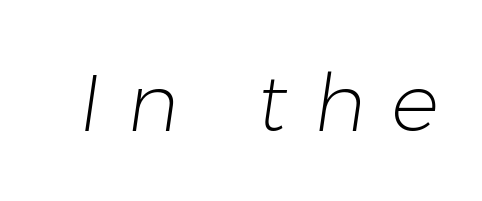
{"serif": "no", "bold": "no", "weight": "light", "width": "normal", "stroke_contrast": "low", "x_height": "medium", "monospaced": "no", "underline": "no", "letter_spacing": "wide", "letter_spacing_em": 0.34, "glyph_px": 80}
